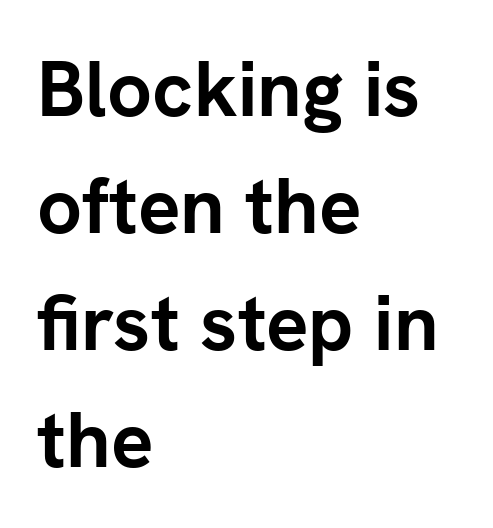
The image shows 79 px semibold sans-serif type, upright; set left-aligned, normal line spacing (1.48x), normal letter spacing, not underlined; low stroke contrast and a medium x-height.
